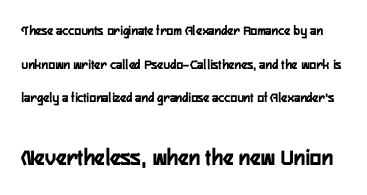
Q: Is the text bold? A: Yes.
Q: Is the text italic (slanted)? A: No, it is upright.
Q: Is the text underlined? A: No.
Q: Is the spacing between letters normal or unusually wide? A: Normal.
Q: Is the spacing between lines tight, normal or loose? A: Loose.
Q: Which block of text is set in a larger size, the first (top) or the second (bottom)? A: The second (bottom) one.
